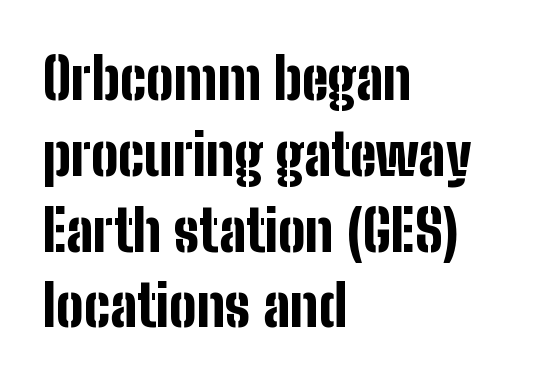
The typeface chosen for these lines omits serifs. Notice how thick the strokes are: this is what a full bold looks like. Here the glyphs are tracked normally, forming tight word shapes. The lines sit at an ordinary, default distance from one another. Any mark beneath the type? The region is blank. One-word summary of the alignment: left.
